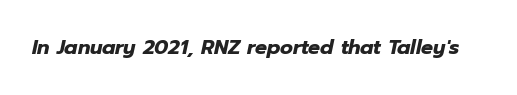
{"italic": "yes", "lean": "right", "slant_degrees": 12, "bold": "yes", "underline": "no", "letter_spacing": "normal", "letter_spacing_em": 0.0, "glyph_px": 20}
